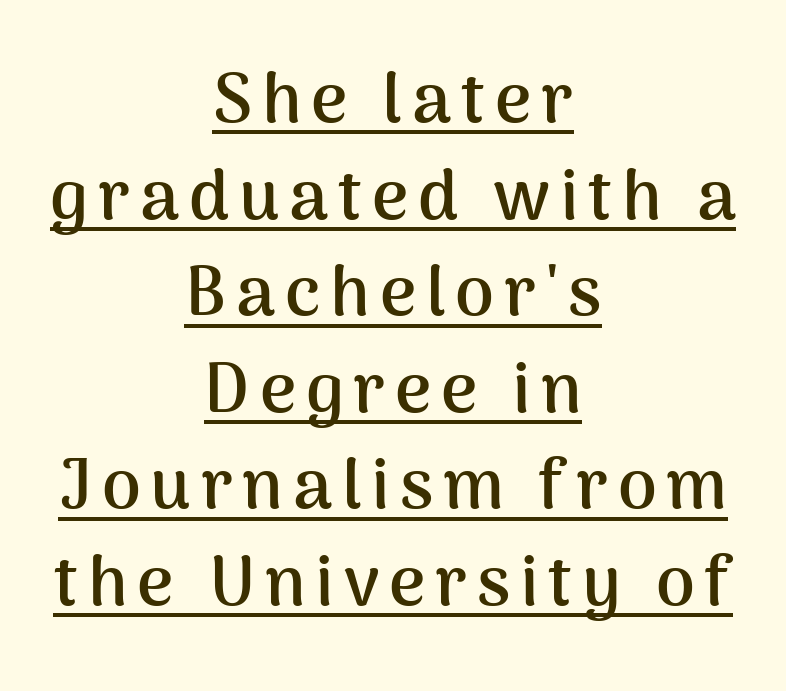
The image shows 70 px semibold sans-serif type, upright; set centered, normal line spacing (1.38x), underlined; medium stroke contrast and a medium x-height.
